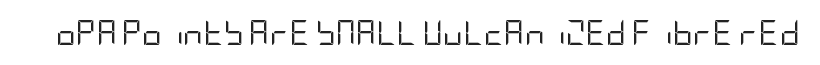
{"italic": "no", "bold": "no", "underline": "no", "letter_spacing": "normal", "letter_spacing_em": 0.0, "glyph_px": 25}
